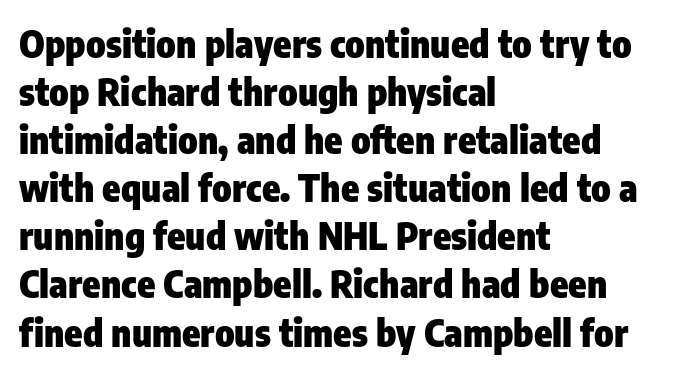
Q: Is the text bold? A: Yes.
Q: Is the text italic (slanted)? A: No, it is upright.
Q: Is the typeface a serif or a sans-serif typeface? A: Sans-serif.
Q: Is the text underlined? A: No.
Q: How is the paragraph aligned? A: Left-aligned.
Q: Is the spacing between letters normal or unusually wide? A: Normal.
Q: Is the spacing between lines tight, normal or loose? A: Normal.
Q: Width (condensed, normal, or wide)? A: Condensed.
Q: Stroke contrast? A: Low.
Q: x-height? A: Medium.
Q: Monospaced? A: No.
